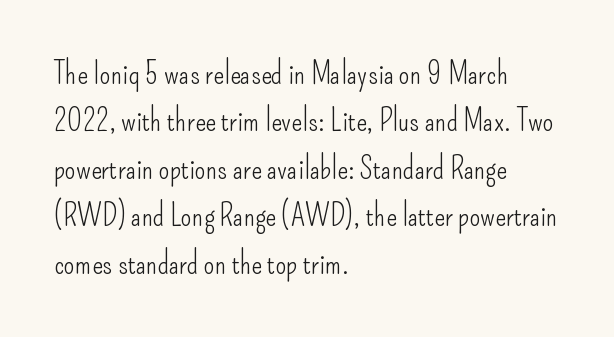
No italicization has been applied; the sample stays upright. Inter-character spacing is left at the font's built-in metrics. These lines sit exactly where default settings would place them. Grotesque or geometric, the face here clearly has no serifs. This reads as an unemphasized weight, regular at the heaviest. The glyphs are unaccompanied by any horizontal stroke below them.
